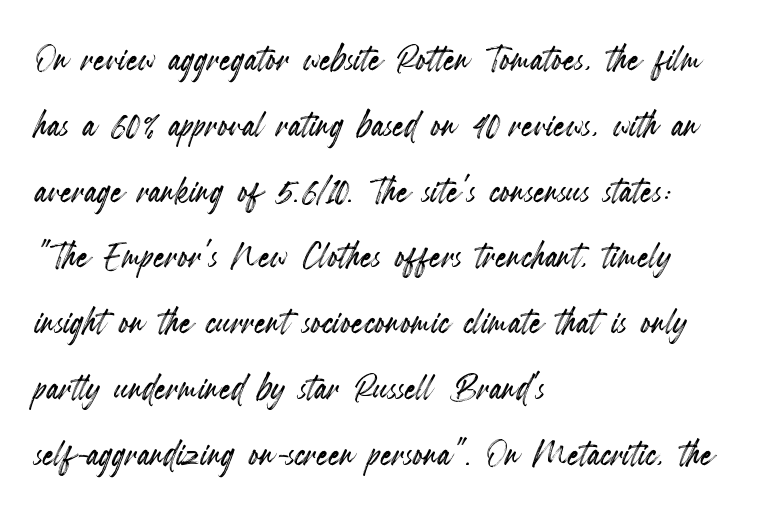
{"width": "condensed", "x_height": "small", "monospaced": "no", "underline": "no", "align": "left", "line_spacing": "normal", "line_spacing_ratio": 1.43, "letter_spacing": "normal", "letter_spacing_em": 0.0, "glyph_px": 46}
